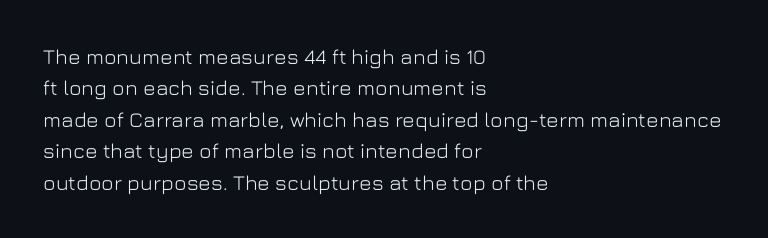
The image shows 21 px text type, upright; set left-aligned, normal line spacing (1.5x), normal letter spacing, not underlined.
